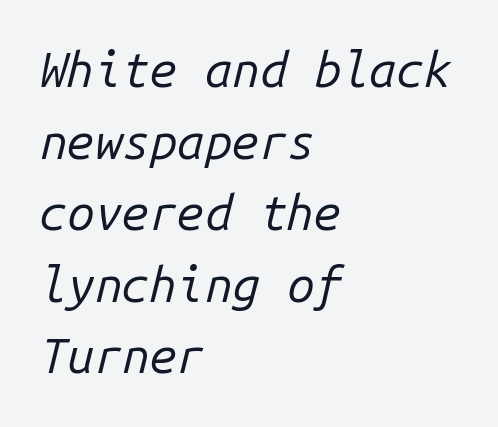
Q: Is the text bold? A: No.
Q: Is the text italic (slanted)? A: Yes, it leans right by about 14 degrees.
Q: Is the text underlined? A: No.
Q: How is the paragraph aligned? A: Left-aligned.
Q: Is the spacing between letters normal or unusually wide? A: Normal.
Q: Is the spacing between lines tight, normal or loose? A: Normal.
Q: Width (condensed, normal, or wide)? A: Normal.
Q: Stroke contrast? A: Low.
Q: x-height? A: Medium.
Q: Monospaced? A: Yes.
